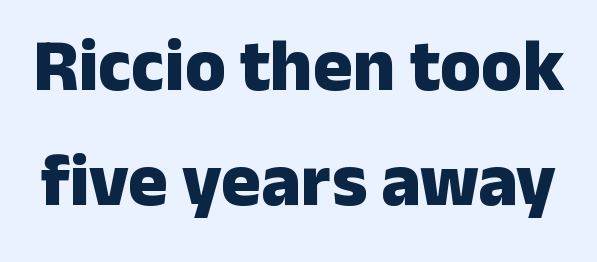
{"serif": "no", "italic": "no", "bold": "yes", "weight": "heavy", "width": "normal", "stroke_contrast": "low", "x_height": "medium", "monospaced": "no", "underline": "no", "line_spacing": "normal", "line_spacing_ratio": 1.56, "letter_spacing": "normal", "letter_spacing_em": 0.0, "glyph_px": 74}
